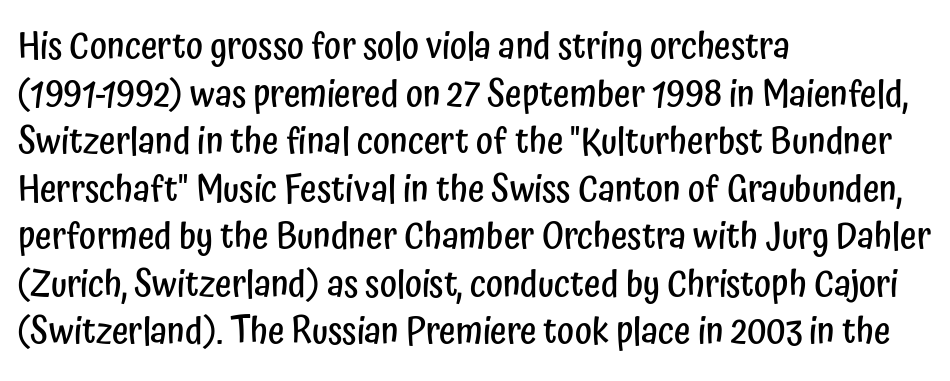
Q: Is the text bold? A: Semi-bold.
Q: Is the text italic (slanted)? A: No, it is upright.
Q: Is the typeface a serif or a sans-serif typeface? A: Sans-serif.
Q: Is the text underlined? A: No.
Q: How is the paragraph aligned? A: Left-aligned.
Q: Is the spacing between letters normal or unusually wide? A: Normal.
Q: Is the spacing between lines tight, normal or loose? A: Normal.
Q: Width (condensed, normal, or wide)? A: Condensed.
Q: Stroke contrast? A: Low.
Q: x-height? A: Medium.
Q: Monospaced? A: No.
